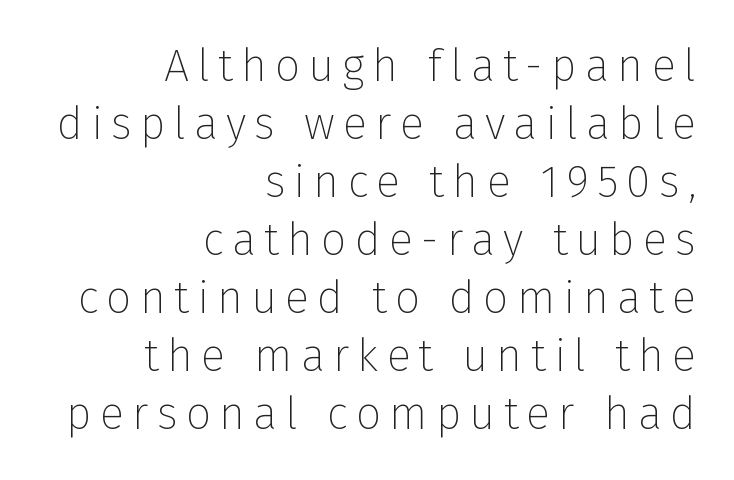
{"serif": "no", "italic": "no", "bold": "no", "weight": "thin", "width": "normal", "stroke_contrast": "low", "x_height": "medium", "monospaced": "no", "underline": "no", "align": "right", "line_spacing": "normal", "line_spacing_ratio": 1.29, "glyph_px": 45}
